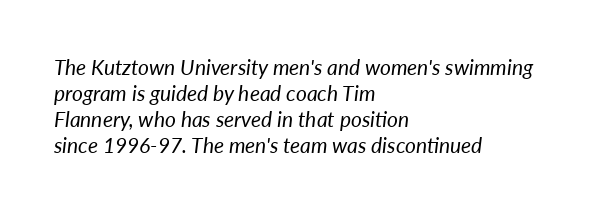
Q: Is the text bold? A: No.
Q: Is the text italic (slanted)? A: Yes, it leans right by about 7 degrees.
Q: Is the text underlined? A: No.
Q: How is the paragraph aligned? A: Left-aligned.
Q: Is the spacing between letters normal or unusually wide? A: Normal.
